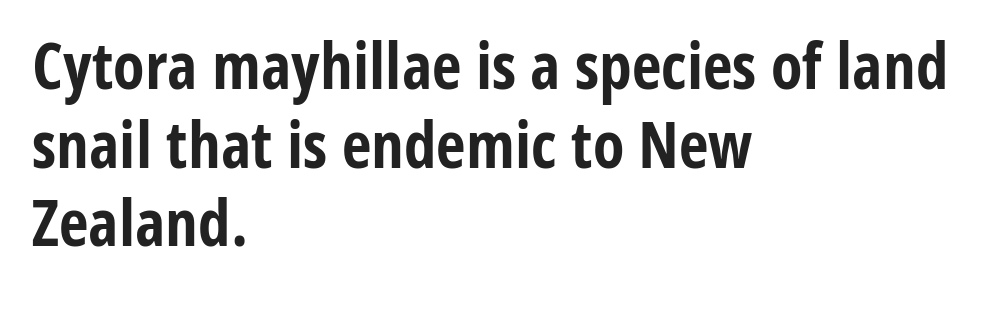
Clear beneath every line of the passage. Letter spacing: default. Look at the stroke-to-counter ratio: heavy, a bold. Layout note: lines flush left. The typography opts for an upright posture over an oblique one.
